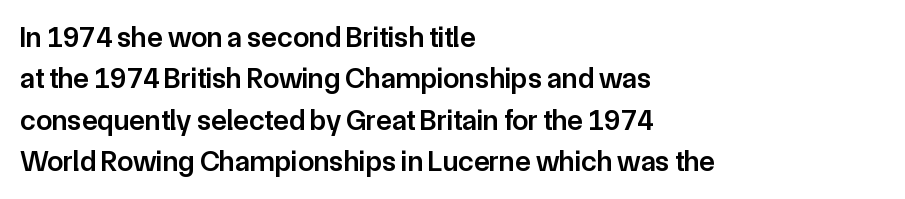
{"serif": "no", "italic": "no", "bold": "semi", "weight": "semibold", "width": "normal", "stroke_contrast": "low", "x_height": "medium", "monospaced": "no", "underline": "no", "align": "left", "line_spacing": "normal", "line_spacing_ratio": 1.43, "letter_spacing": "normal", "letter_spacing_em": 0.0, "glyph_px": 29}
